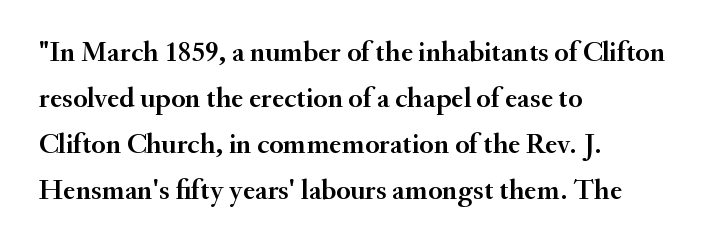
Q: Is the text italic (slanted)? A: No, it is upright.
Q: Is the typeface a serif or a sans-serif typeface? A: Serif.
Q: Is the text underlined? A: No.
Q: How is the paragraph aligned? A: Left-aligned.
Q: Is the spacing between letters normal or unusually wide? A: Normal.
Q: Is the spacing between lines tight, normal or loose? A: Normal.
Q: Width (condensed, normal, or wide)? A: Normal.
Q: Stroke contrast? A: Medium.
Q: x-height? A: Small.
Q: Monospaced? A: No.
